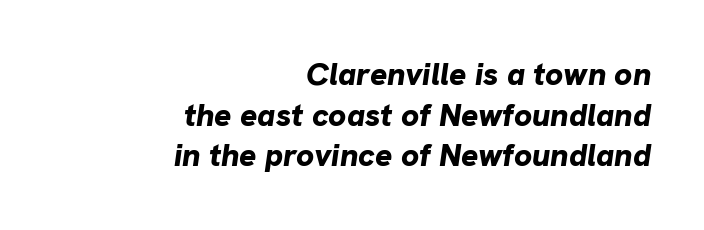
{"italic": "yes", "lean": "right", "slant_degrees": 8, "bold": "yes", "weight": "bold", "width": "normal", "stroke_contrast": "low", "x_height": "medium", "monospaced": "no", "underline": "no", "align": "right", "line_spacing": "normal", "line_spacing_ratio": 1.27, "letter_spacing": "normal", "letter_spacing_em": 0.0, "glyph_px": 32}
